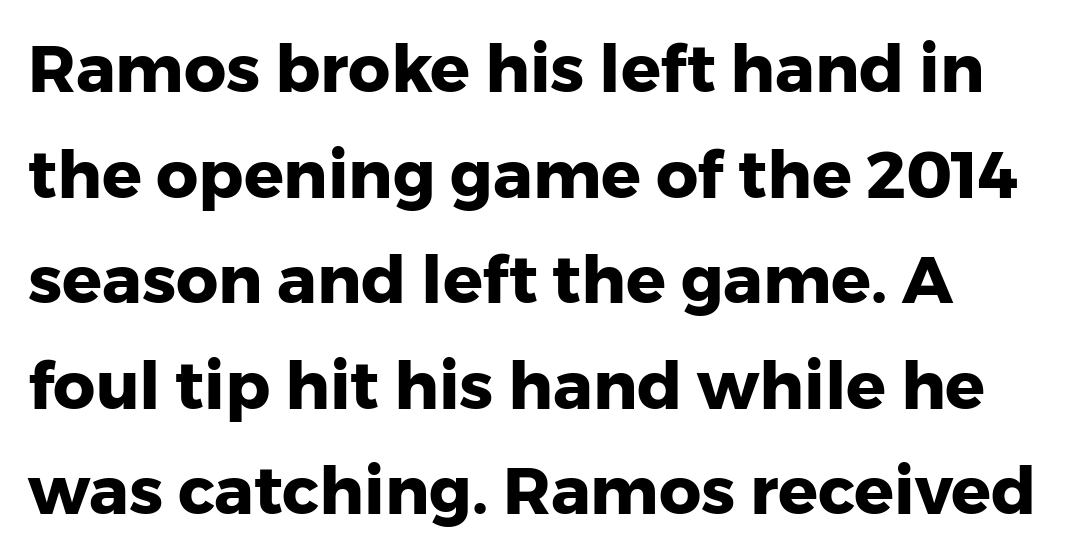
The image shows 66 px heavy sans-serif type, upright; set left-aligned, normal line spacing (1.6x), normal letter spacing, not underlined; low stroke contrast and a medium x-height.
